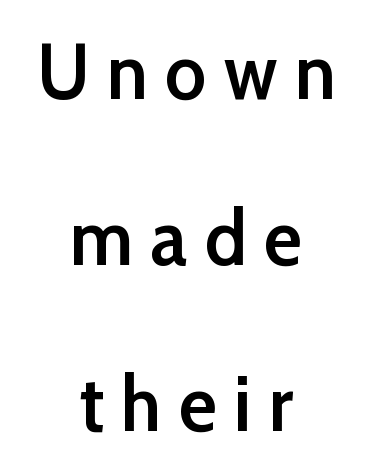
The specimen omits any rule beneath the text block's lines. How are the letters spaced? Widely, with obvious added tracking. If you folded the block vertically in half, each line would mirror itself in length. This is the regular roman posture of the typeface. You could not count columns in this text — the font is proportionally spaced.
